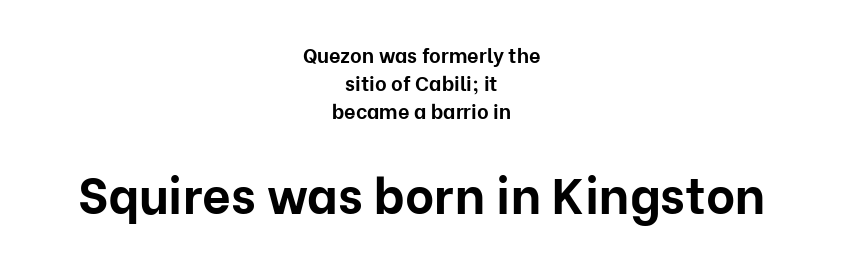
{"serif": "no", "italic": "no", "bold": "yes", "weight": "bold", "width": "normal", "stroke_contrast": "low", "x_height": "medium", "monospaced": "no", "underline": "no", "align": "center", "line_spacing": "normal", "line_spacing_ratio": 1.39, "letter_spacing": "normal", "letter_spacing_em": 0.0, "larger_block": "second", "size_ratio": 2.5, "glyph_px": 50}
